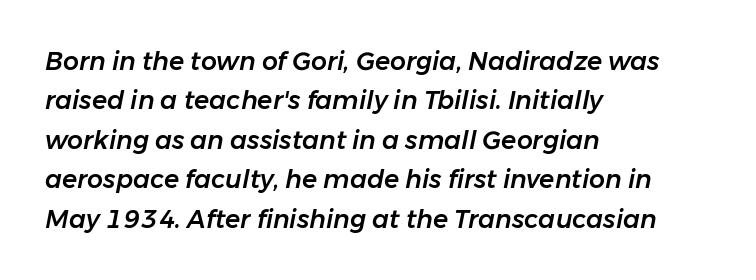
The baseline area is clear. What's the leading like? Ordinary, nothing unusual. Horizontal alignment here is leftward, the default for most running prose. The type is set solid horizontally, with unmodified tracking. An italicized treatment has been applied to the whole sample.
